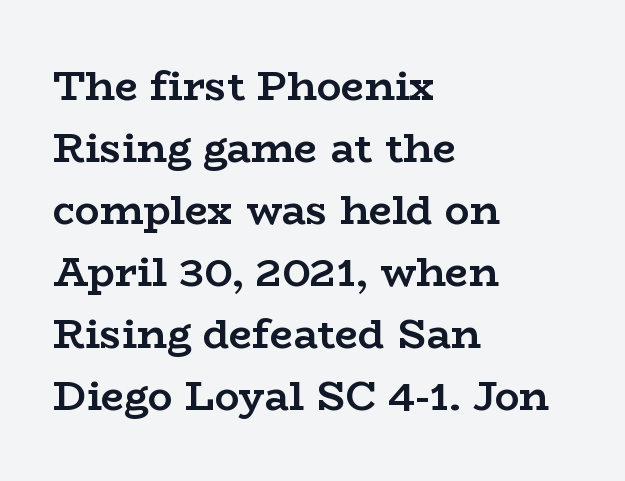
Q: Is the text bold? A: Yes.
Q: Is the text italic (slanted)? A: No, it is upright.
Q: Is the typeface a serif or a sans-serif typeface? A: Serif.
Q: Is the text underlined? A: No.
Q: How is the paragraph aligned? A: Left-aligned.
Q: Is the spacing between letters normal or unusually wide? A: Normal.
Q: Is the spacing between lines tight, normal or loose? A: Normal.
Q: Width (condensed, normal, or wide)? A: Wide.
Q: Stroke contrast? A: Low.
Q: x-height? A: Medium.
Q: Monospaced? A: No.
